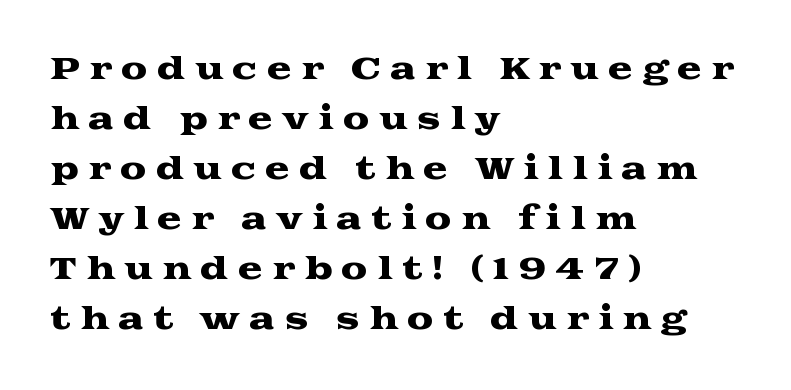
Q: Is the text italic (slanted)? A: No, it is upright.
Q: Is the typeface a serif or a sans-serif typeface? A: Serif.
Q: Is the text underlined? A: No.
Q: How is the paragraph aligned? A: Left-aligned.
Q: Is the spacing between letters normal or unusually wide? A: Unusually wide.
Q: Is the spacing between lines tight, normal or loose? A: Normal.
Q: Width (condensed, normal, or wide)? A: Wide.
Q: Stroke contrast? A: Medium.
Q: x-height? A: Medium.
Q: Monospaced? A: No.
